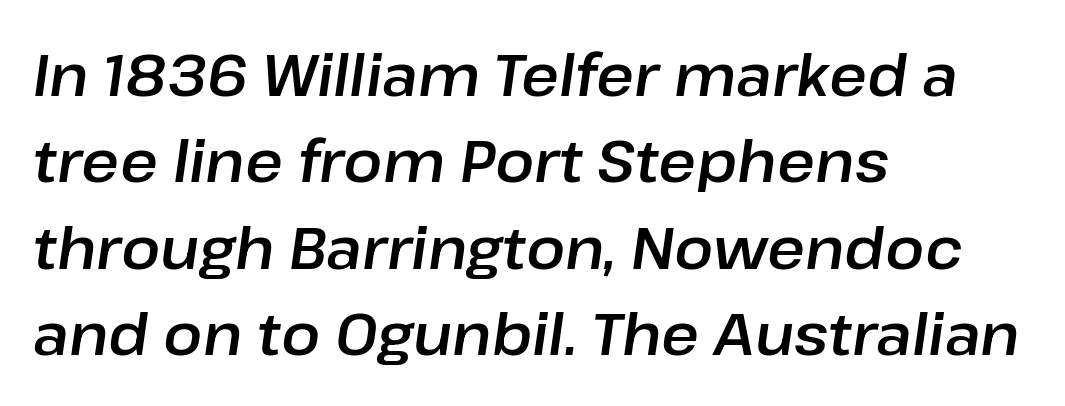
Spacing verdict: proportional, widths tailored to each character. All the whitespace from short lines collects on the right. Is there much room between lines? A standard amount, neither cramped nor airy. Quick note: italic. No extra tracking has been applied to these lines.
